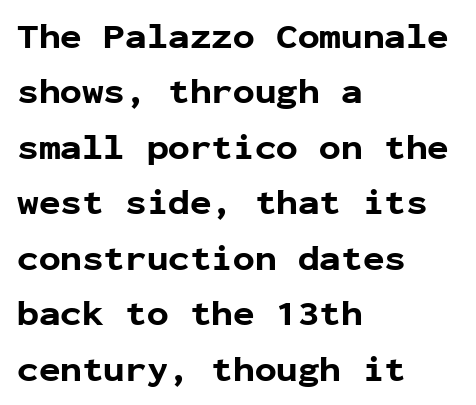
{"serif": "no", "italic": "no", "bold": "yes", "weight": "bold", "width": "normal", "stroke_contrast": "low", "x_height": "medium", "monospaced": "yes", "underline": "no", "align": "left", "line_spacing": "normal", "line_spacing_ratio": 1.54, "letter_spacing": "normal", "letter_spacing_em": 0.0, "glyph_px": 36}
